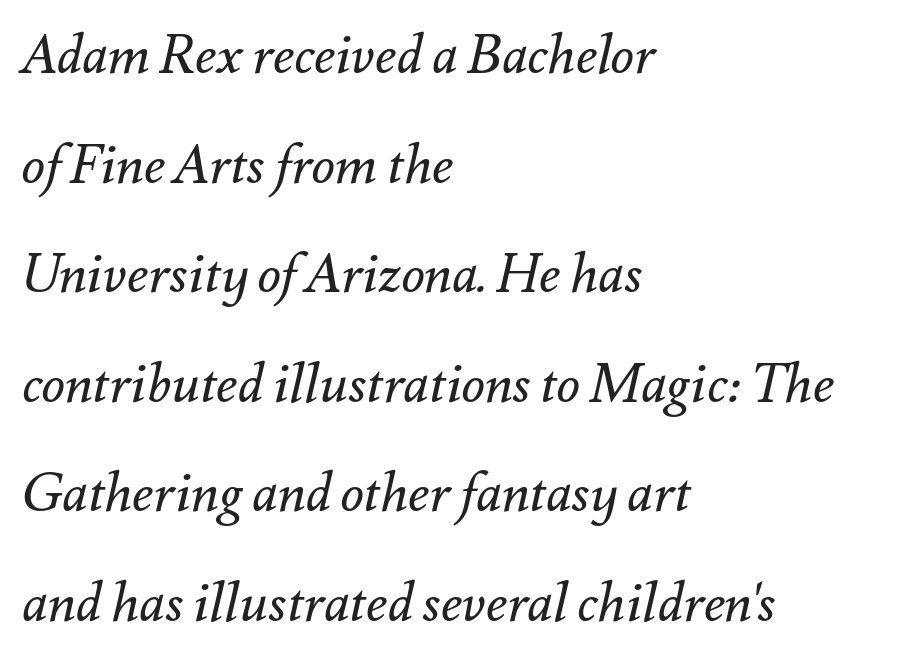
{"italic": "yes", "lean": "right", "slant_degrees": 12, "bold": "no", "weight": "regular", "width": "normal", "stroke_contrast": "medium", "x_height": "small", "monospaced": "no", "underline": "no", "align": "left", "line_spacing": "loose", "line_spacing_ratio": 2.03, "letter_spacing": "normal", "letter_spacing_em": 0.0, "glyph_px": 54}
